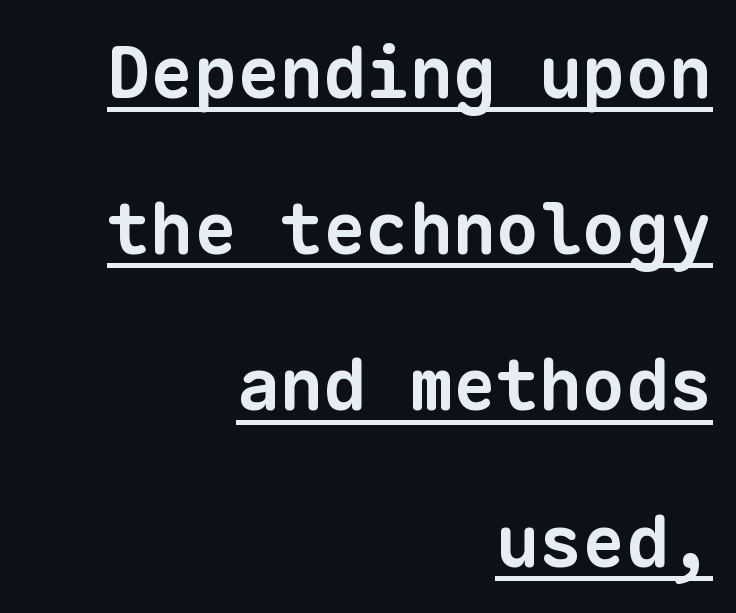
The image shows 72 px bold sans-serif type, monospaced; set right-aligned, loose line spacing (2.17x), normal letter spacing, underlined; low stroke contrast and a medium x-height.
